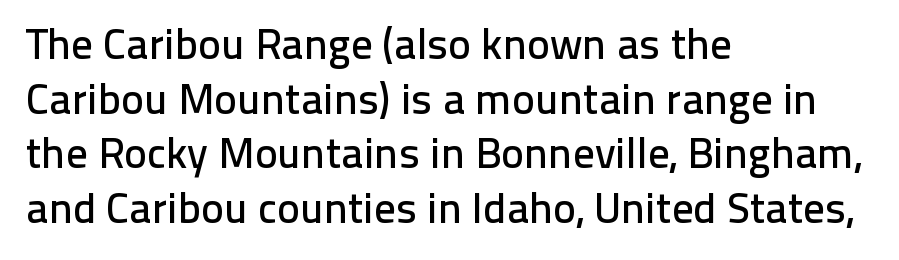
{"serif": "no", "italic": "no", "width": "normal", "stroke_contrast": "low", "x_height": "medium", "monospaced": "no", "underline": "no", "align": "left", "line_spacing": "normal", "line_spacing_ratio": 1.27, "letter_spacing": "normal", "letter_spacing_em": 0.0, "glyph_px": 43}
